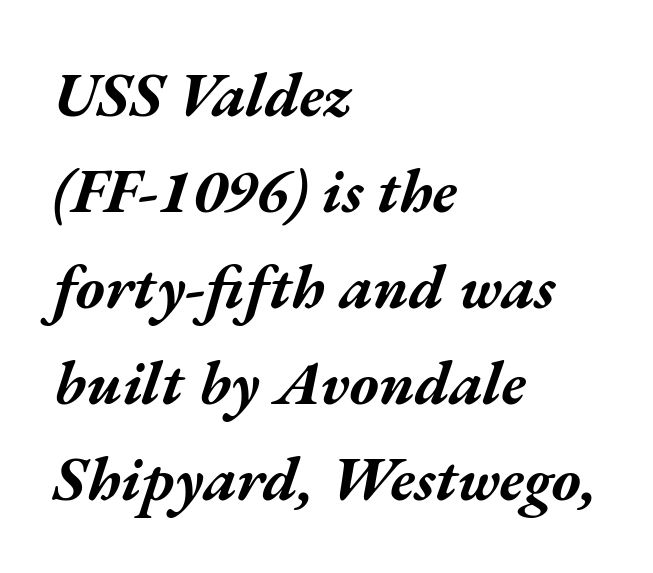
The image shows 62 px bold, wide type, italic (leaning right); set left-aligned, normal line spacing (1.55x), normal letter spacing, not underlined; medium stroke contrast and a medium x-height.
